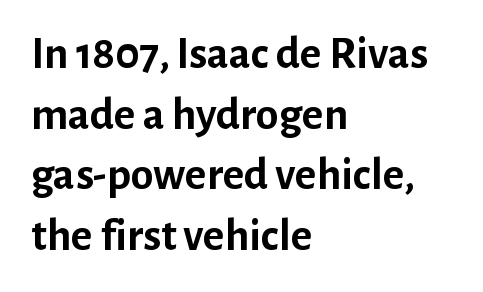
{"serif": "no", "italic": "no", "bold": "yes", "weight": "semibold", "width": "normal", "stroke_contrast": "low", "x_height": "medium", "monospaced": "no", "underline": "no", "align": "left", "line_spacing": "normal", "line_spacing_ratio": 1.32, "letter_spacing": "normal", "letter_spacing_em": 0.0, "glyph_px": 46}
